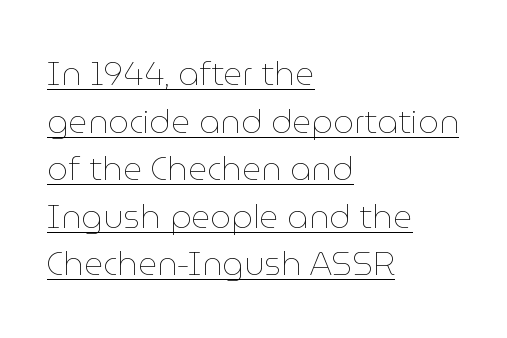
Q: Is the text bold? A: No.
Q: Is the text italic (slanted)? A: No, it is upright.
Q: Is the text underlined? A: Yes.
Q: How is the paragraph aligned? A: Left-aligned.
Q: Is the spacing between letters normal or unusually wide? A: Normal.
Q: Is the spacing between lines tight, normal or loose? A: Normal.
Q: Width (condensed, normal, or wide)? A: Normal.
Q: Stroke contrast? A: Low.
Q: x-height? A: Medium.
Q: Monospaced? A: No.
